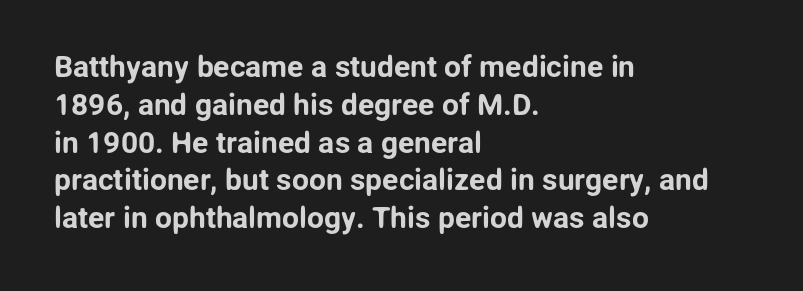
The image shows 30 px sans-serif type, upright; set left-aligned, normal line spacing (1.26x), normal letter spacing, not underlined; low stroke contrast and a medium x-height.
